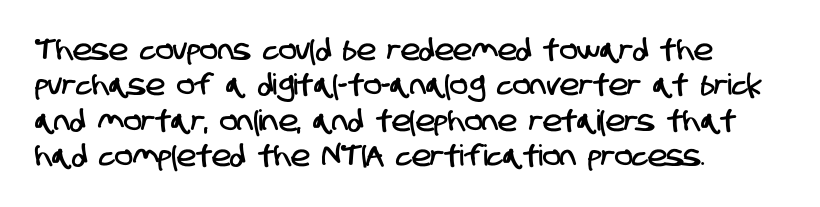
Compared with typical body copy, the letter spacing here is the same. Leftover space on each line is placed entirely after the last word. The baseline area is clear. Think of a printed novel: that variable character pitch is what you see here. The face used here is a sans, in the tradition of grotesques and geometrics.
